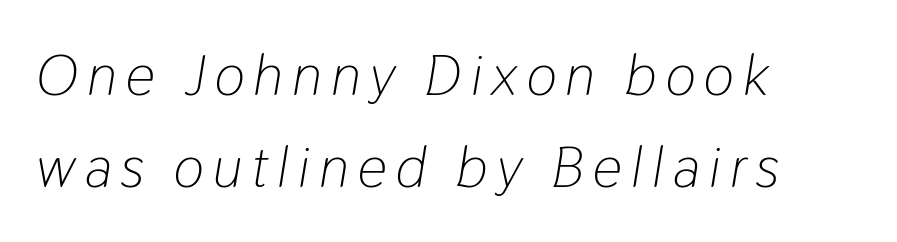
Q: Is the text bold? A: No.
Q: Is the text italic (slanted)? A: Yes, it leans right by about 9 degrees.
Q: Is the text underlined? A: No.
Q: How is the paragraph aligned? A: Left-aligned.
Q: Is the spacing between lines tight, normal or loose? A: Normal.
Q: Width (condensed, normal, or wide)? A: Condensed.
Q: Stroke contrast? A: Low.
Q: x-height? A: Medium.
Q: Monospaced? A: No.
